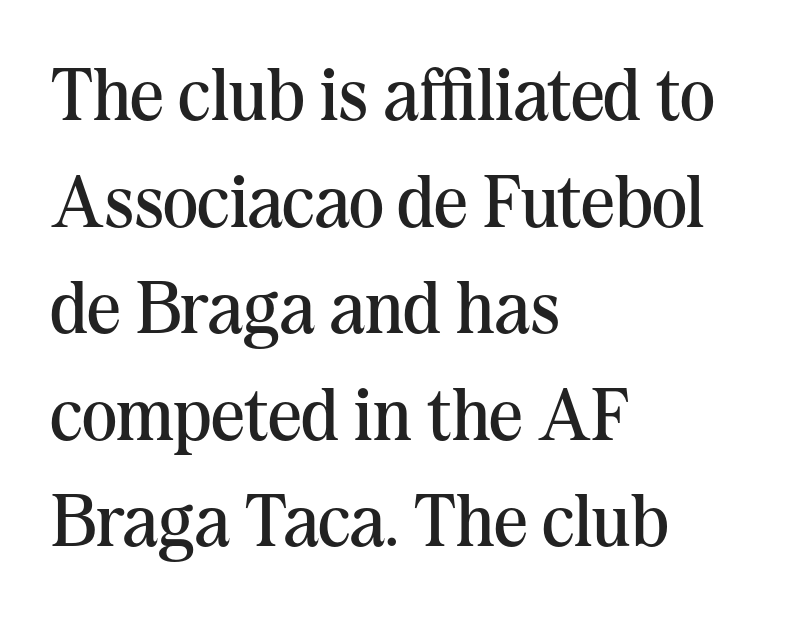
Q: Is the text bold? A: No.
Q: Is the text italic (slanted)? A: No, it is upright.
Q: Is the typeface a serif or a sans-serif typeface? A: Serif.
Q: Is the text underlined? A: No.
Q: How is the paragraph aligned? A: Left-aligned.
Q: Is the spacing between letters normal or unusually wide? A: Normal.
Q: Is the spacing between lines tight, normal or loose? A: Normal.
Q: Width (condensed, normal, or wide)? A: Normal.
Q: Stroke contrast? A: Medium.
Q: x-height? A: Medium.
Q: Monospaced? A: No.
